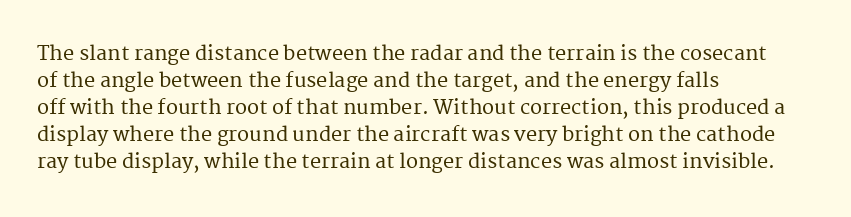
The image shows 20 px text type, upright; set left-aligned, normal line spacing (1.35x), normal letter spacing, not underlined.
